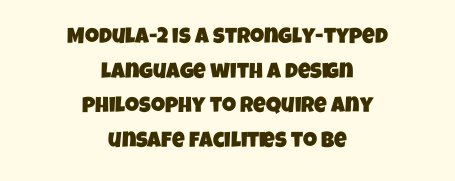
Q: Is the text underlined? A: No.
Q: How is the paragraph aligned? A: Centered.
Q: Is the spacing between letters normal or unusually wide? A: Normal.
Q: Is the spacing between lines tight, normal or loose? A: Normal.
